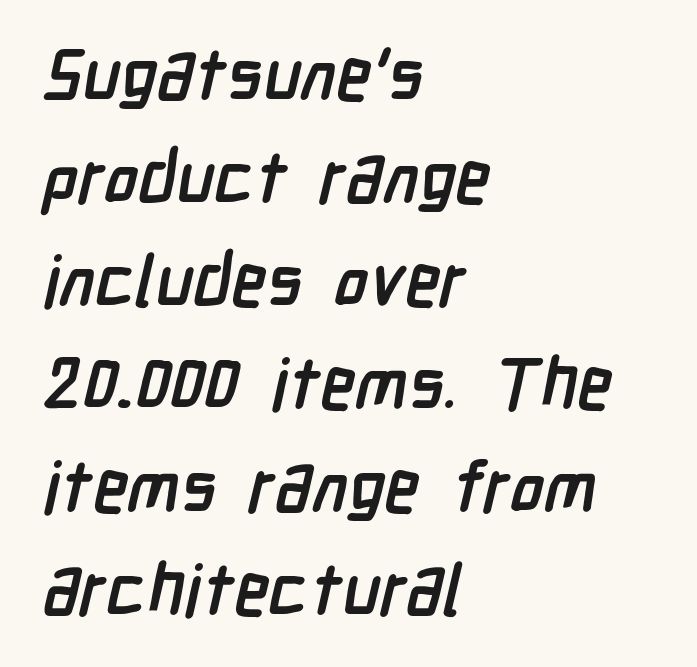
{"serif": "no", "bold": "yes", "weight": "semibold", "width": "condensed", "stroke_contrast": "low", "x_height": "medium", "monospaced": "no", "underline": "no", "align": "left", "line_spacing": "normal", "line_spacing_ratio": 1.45, "letter_spacing": "normal", "letter_spacing_em": 0.0, "glyph_px": 71}
